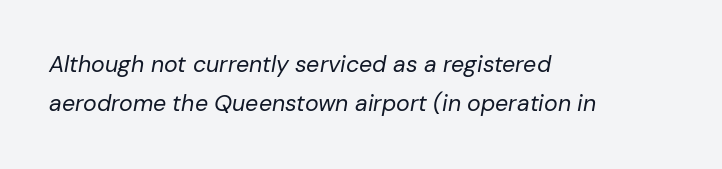
Q: Is the text bold? A: No.
Q: Is the text italic (slanted)? A: Yes, it leans right by about 10 degrees.
Q: Is the text underlined? A: No.
Q: How is the paragraph aligned? A: Left-aligned.
Q: Is the spacing between letters normal or unusually wide? A: Normal.
